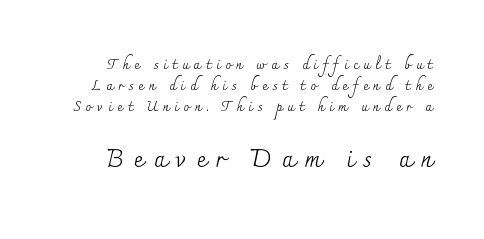
{"bold": "no", "underline": "no", "line_spacing": "normal", "line_spacing_ratio": 1.49, "letter_spacing": "wide", "letter_spacing_em": 0.36, "larger_block": "second", "size_ratio": 1.86, "glyph_px": 26}
